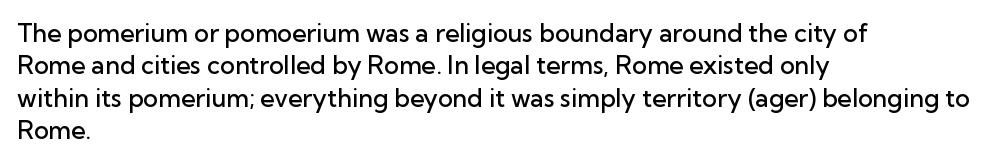
The type is set solid horizontally, with unmodified tracking. Check the space under the baseline: it is left empty. In terms of weight, the rendering is demibold, just under bold. This is the regular roman posture of the typeface.
